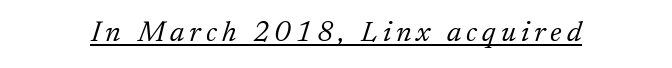
The image shows 29 px light serif type, italic (leaning right); set underlined; low stroke contrast and a medium x-height.
